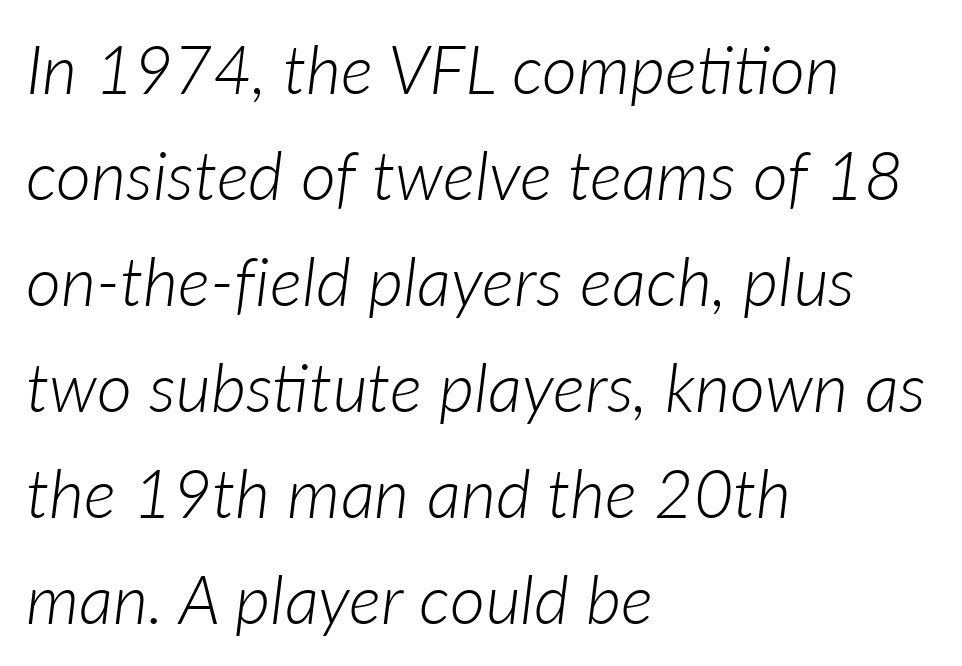
The space beneath each line is pristine and unruled. Nobody touched the tracking dial on this one. Is this a fixed-width face? No — the glyphs have proportional, varying widths. Honestly, the row spacing looks completely unremarkable.
